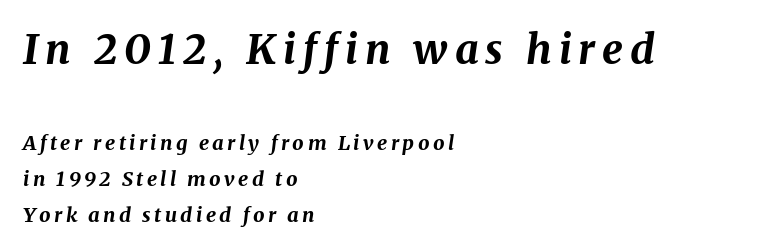
Thick stems and heavy bowls — unmistakably bold. This layout puts the oversized block above and the modest block below. Where is the straight margin? On the left. The rendering uses natural spacing where letterforms have individual widths. It's the slanting kind of type. Clear beneath every line of the passage.
